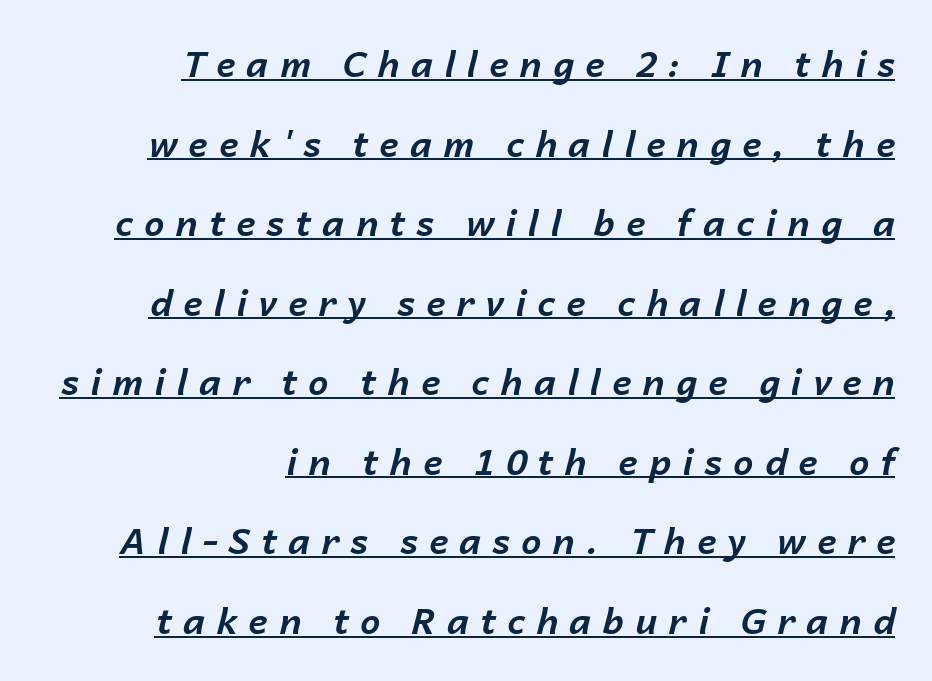
{"italic": "yes", "lean": "right", "slant_degrees": 14, "bold": "yes", "weight": "bold", "width": "normal", "stroke_contrast": "low", "x_height": "medium", "monospaced": "no", "underline": "yes", "align": "right", "line_spacing": "loose", "line_spacing_ratio": 2.21, "letter_spacing": "wide", "letter_spacing_em": 0.31, "glyph_px": 36}
